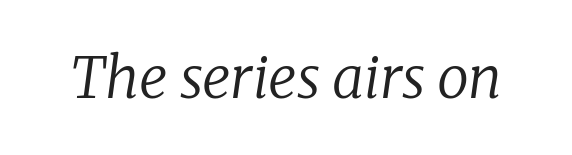
The image shows 57 px regular-weight serif type, italic (leaning right); set normal letter spacing, not underlined; low stroke contrast and a medium x-height.
